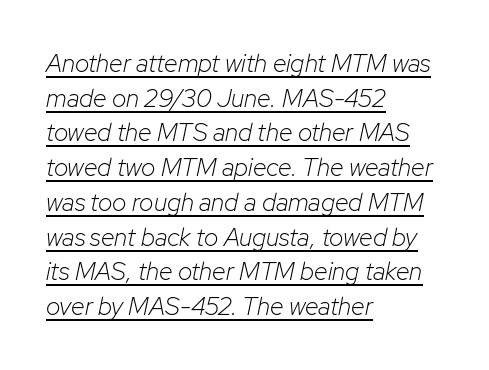
{"italic": "yes", "lean": "right", "slant_degrees": 12, "bold": "no", "underline": "yes", "align": "left", "line_spacing": "normal", "line_spacing_ratio": 1.39, "letter_spacing": "normal", "letter_spacing_em": 0.0, "glyph_px": 25}
